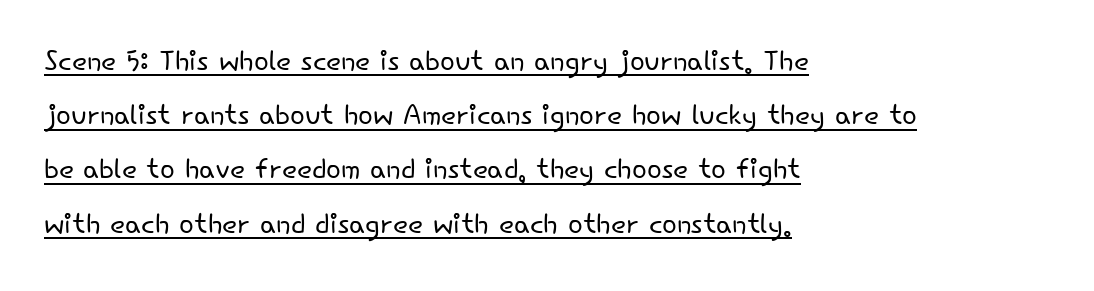
The image shows 39 px light sans-serif type, upright; set left-aligned, normal line spacing (1.39x), normal letter spacing, underlined; low stroke contrast and a small x-height.
